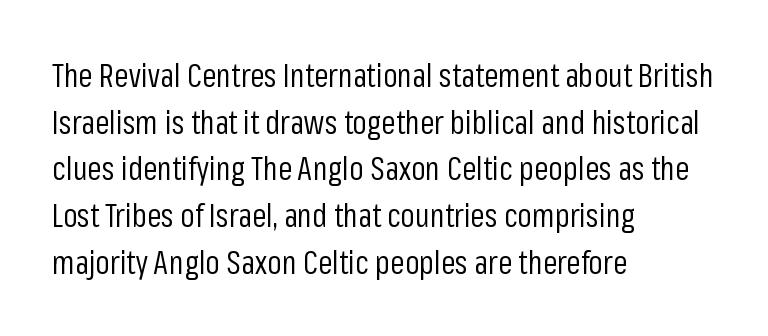
The lettering stays uniformly vertical, giving the passage a roman look. Tracking value appears to be zero — textbook default spacing. Each letter keeps its own natural width here, so spacing adapts to shape. Anything drawn beneath the words? Only blank space.
